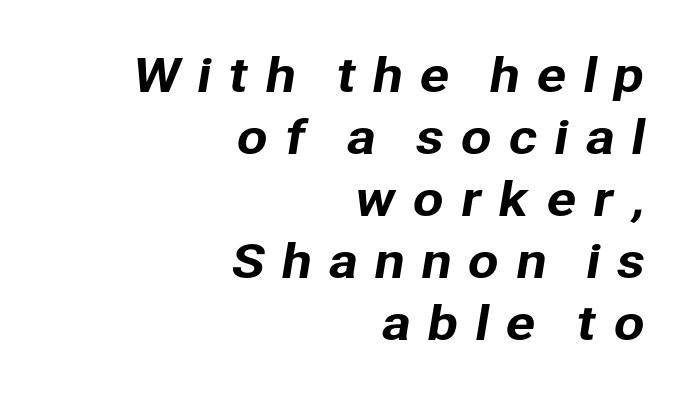
Q: Is the typeface a serif or a sans-serif typeface? A: Sans-serif.
Q: Is the text underlined? A: No.
Q: How is the paragraph aligned? A: Right-aligned.
Q: Is the spacing between letters normal or unusually wide? A: Unusually wide.
Q: Is the spacing between lines tight, normal or loose? A: Normal.
Q: Width (condensed, normal, or wide)? A: Normal.
Q: Stroke contrast? A: Low.
Q: x-height? A: Medium.
Q: Monospaced? A: No.
